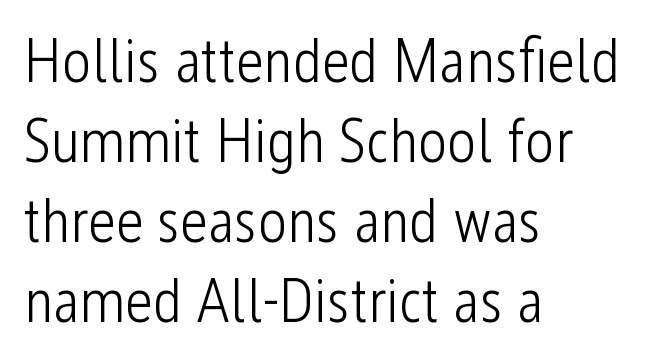
The image shows 62 px light, condensed sans-serif type, upright; set left-aligned, normal line spacing (1.29x), normal letter spacing, not underlined; low stroke contrast and a medium x-height.
